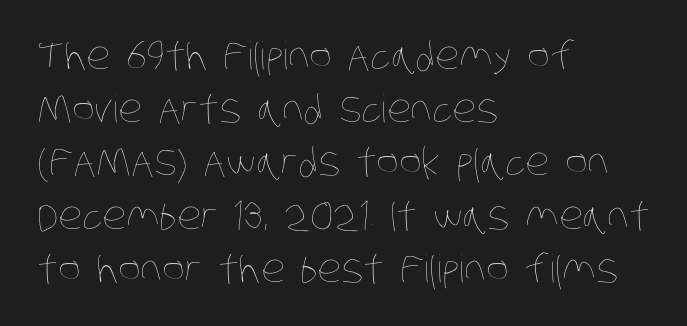
Q: Is the text bold? A: No.
Q: Is the text underlined? A: No.
Q: How is the paragraph aligned? A: Left-aligned.
Q: Is the spacing between letters normal or unusually wide? A: Normal.
Q: Is the spacing between lines tight, normal or loose? A: Normal.
Q: Width (condensed, normal, or wide)? A: Condensed.
Q: Stroke contrast? A: Low.
Q: x-height? A: Large.
Q: Monospaced? A: No.
